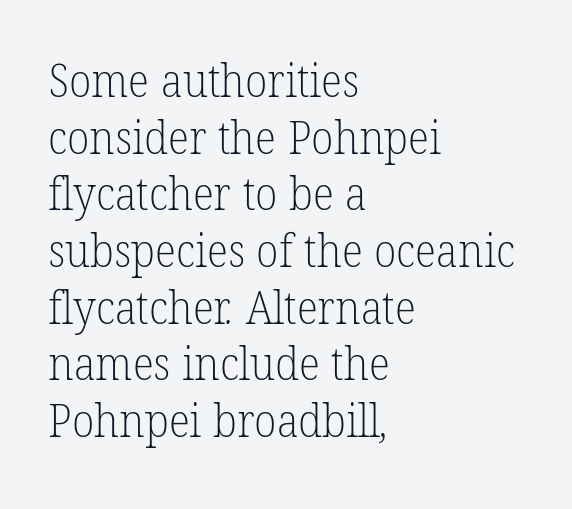
The image shows 45 px light serif type; set left-aligned, normal line spacing (1.26x), normal letter spacing, not underlined; low stroke contrast and a medium x-height.
